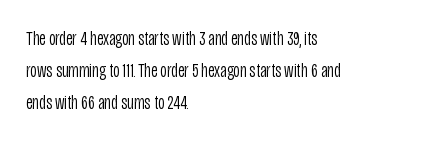
The image shows 20 px text type, upright; set left-aligned, normal line spacing (1.59x), normal letter spacing, not underlined.
